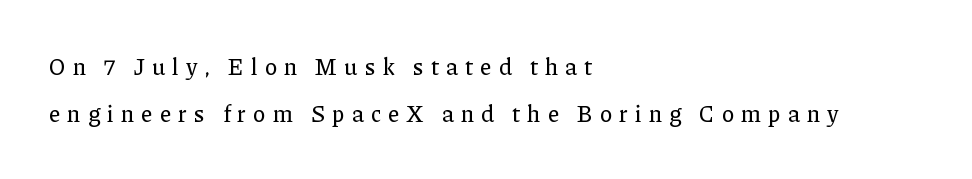
{"italic": "no", "underline": "no", "align": "left", "line_spacing": "loose", "line_spacing_ratio": 2.03, "letter_spacing": "wide", "letter_spacing_em": 0.31, "glyph_px": 23}
